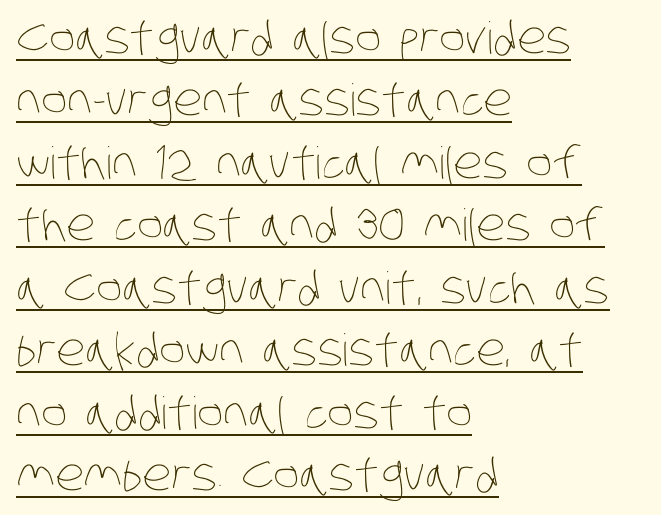
Q: Is the text bold? A: No.
Q: Is the text underlined? A: Yes.
Q: How is the paragraph aligned? A: Left-aligned.
Q: Is the spacing between letters normal or unusually wide? A: Normal.
Q: Is the spacing between lines tight, normal or loose? A: Normal.
Q: Width (condensed, normal, or wide)? A: Condensed.
Q: Stroke contrast? A: Low.
Q: x-height? A: Large.
Q: Monospaced? A: No.
